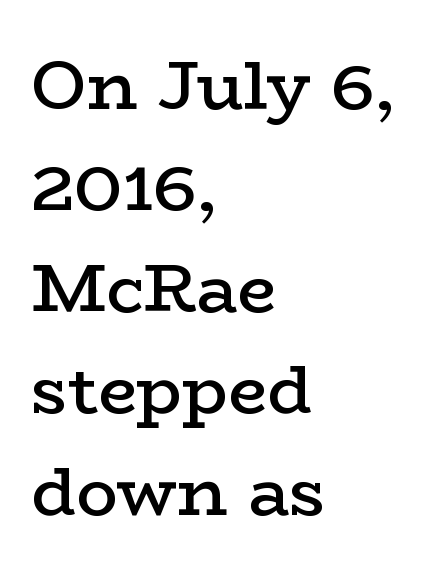
The image shows 69 px semibold, wide serif type, upright; set left-aligned, normal line spacing (1.47x), normal letter spacing, not underlined; low stroke contrast and a medium x-height.
